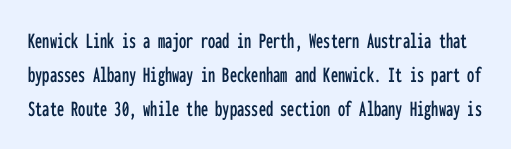
The typography opts for an upright posture over an oblique one. Reading down the column, the eye jumps a familiar distance to each next line. Tracking value appears to be zero — textbook default spacing. Has an underline been added? It has not.
